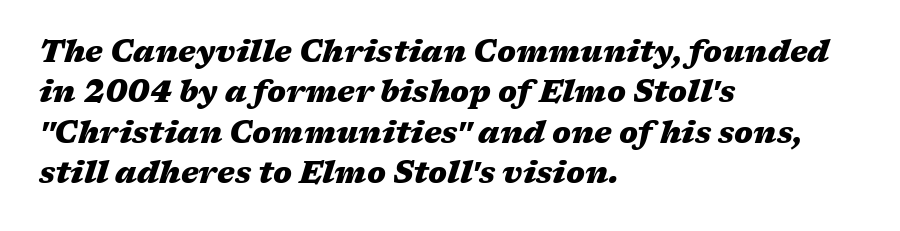
The letters are bold, with thick, heavy strokes. The rendering uses natural spacing where letterforms have individual widths. The line texture is even and compact thanks to regular tracking. Layout note: lines flush left. The passage shown is not underscored anywhere. The lettering tilts uniformly, giving the passage an italic look.
